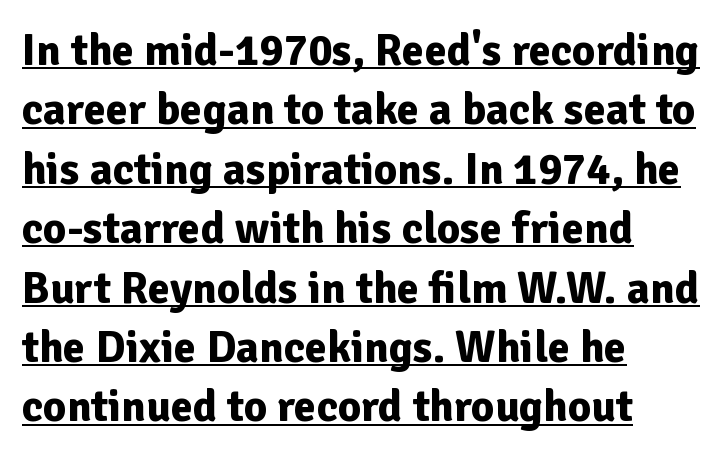
The image shows 45 px bold sans-serif type, upright; set left-aligned, normal line spacing (1.32x), normal letter spacing, underlined; low stroke contrast and a medium x-height.
